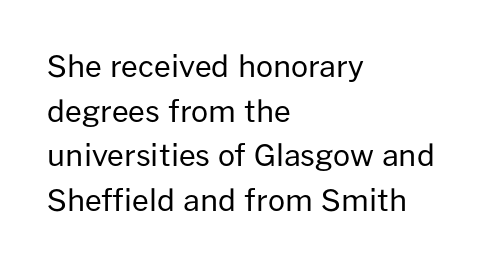
{"serif": "no", "italic": "no", "bold": "no", "weight": "regular", "width": "normal", "stroke_contrast": "low", "x_height": "medium", "monospaced": "no", "underline": "no", "align": "left", "line_spacing": "normal", "line_spacing_ratio": 1.49, "letter_spacing": "normal", "letter_spacing_em": 0.0, "glyph_px": 30}
